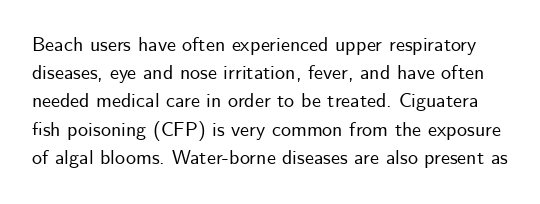
Does extra space separate the letters? No, they use regular spacing. Anything drawn beneath the words? Only blank space. Compared with typical paragraphs, the rows here are spaced about the same. The lettering stays uniformly vertical, giving the passage a roman look.
